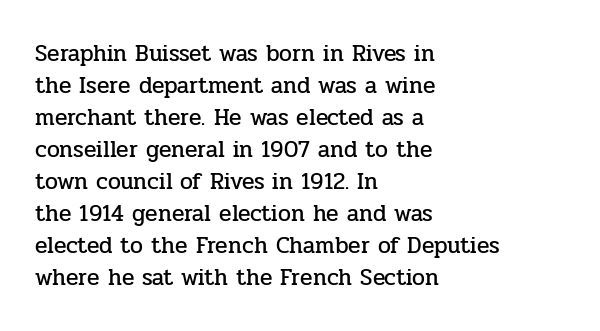
{"italic": "no", "underline": "no", "align": "left", "line_spacing": "normal", "line_spacing_ratio": 1.39, "letter_spacing": "normal", "letter_spacing_em": 0.0, "glyph_px": 23}
